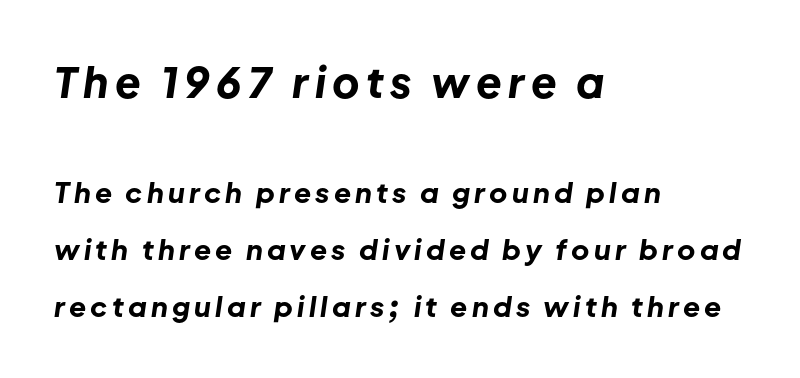
Q: Is the text bold? A: Yes.
Q: Is the text italic (slanted)? A: Yes, it leans right by about 8 degrees.
Q: Is the text underlined? A: No.
Q: How is the paragraph aligned? A: Left-aligned.
Q: Is the spacing between lines tight, normal or loose? A: Loose.
Q: Which block of text is set in a larger size, the first (top) or the second (bottom)? A: The first (top) one.
Q: Width (condensed, normal, or wide)? A: Normal.
Q: Stroke contrast? A: Low.
Q: x-height? A: Medium.
Q: Monospaced? A: No.
